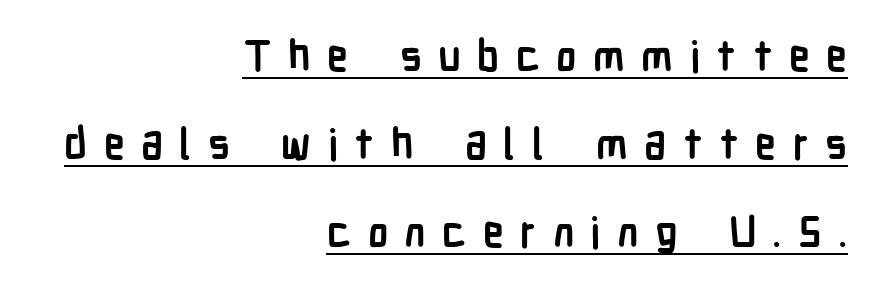
{"serif": "no", "italic": "no", "bold": "yes", "weight": "semibold", "width": "condensed", "stroke_contrast": "low", "x_height": "medium", "monospaced": "no", "underline": "yes", "align": "right", "line_spacing": "loose", "line_spacing_ratio": 2.1, "letter_spacing": "wide", "letter_spacing_em": 0.39, "glyph_px": 42}
